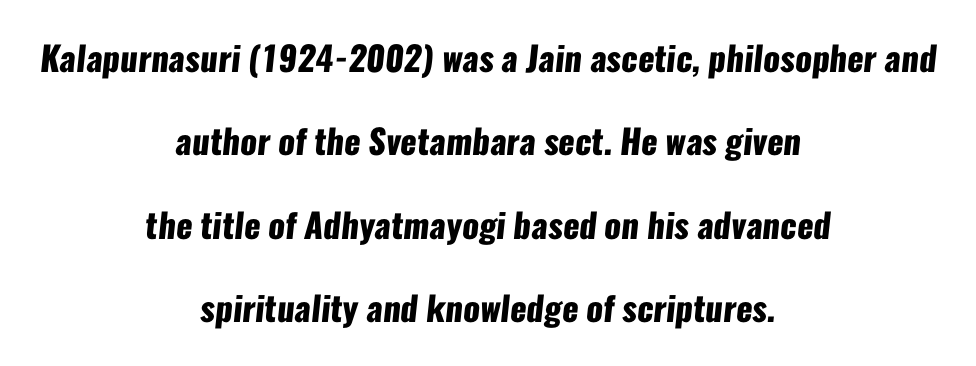
The image shows 34 px heavy, condensed sans-serif type; set centered, loose line spacing (2.45x), normal letter spacing, not underlined; low stroke contrast and a medium x-height.
